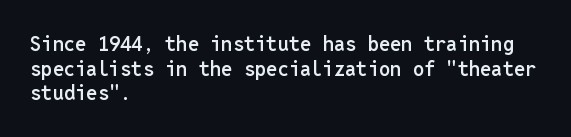
The image shows 20 px text type, upright; set left-aligned, line spacing 1.23x, normal letter spacing, not underlined.
